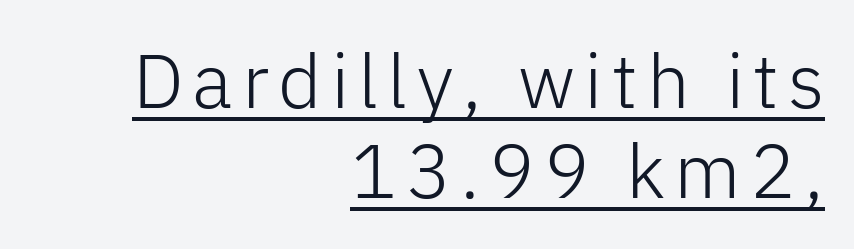
The image shows 76 px light sans-serif type, upright; set right-aligned, line spacing 1.18x, underlined; low stroke contrast and a medium x-height.
